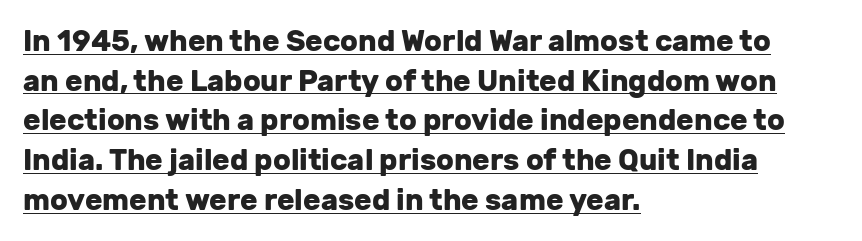
{"serif": "no", "italic": "no", "bold": "yes", "weight": "heavy", "width": "normal", "stroke_contrast": "low", "x_height": "medium", "monospaced": "no", "underline": "yes", "align": "left", "line_spacing": "normal", "line_spacing_ratio": 1.37, "letter_spacing": "normal", "letter_spacing_em": 0.0, "glyph_px": 29}
